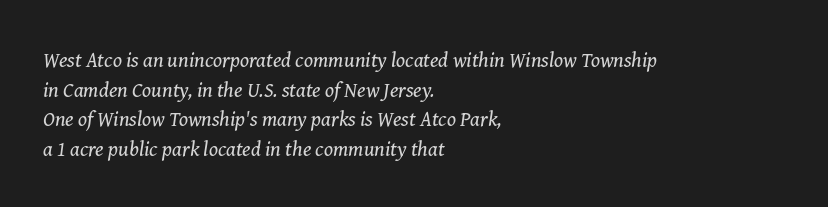
{"italic": "yes", "lean": "right", "slant_degrees": 8, "bold": "no", "underline": "no", "align": "left", "line_spacing": "normal", "line_spacing_ratio": 1.41, "letter_spacing": "normal", "letter_spacing_em": 0.0, "glyph_px": 21}
